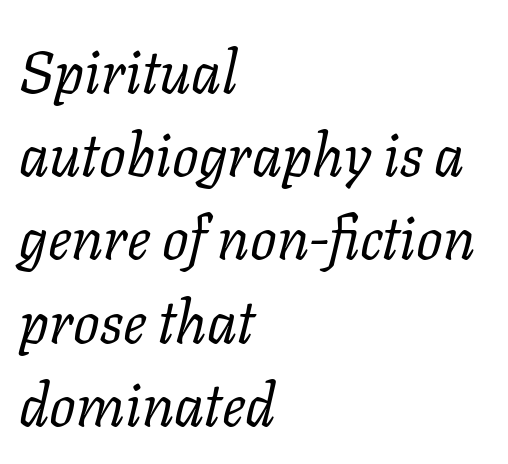
Q: Is the text bold? A: No.
Q: Is the text italic (slanted)? A: Yes, it leans right by about 11 degrees.
Q: Is the typeface a serif or a sans-serif typeface? A: Serif.
Q: Is the text underlined? A: No.
Q: How is the paragraph aligned? A: Left-aligned.
Q: Is the spacing between letters normal or unusually wide? A: Normal.
Q: Is the spacing between lines tight, normal or loose? A: Normal.
Q: Width (condensed, normal, or wide)? A: Normal.
Q: Stroke contrast? A: Low.
Q: x-height? A: Medium.
Q: Monospaced? A: No.
